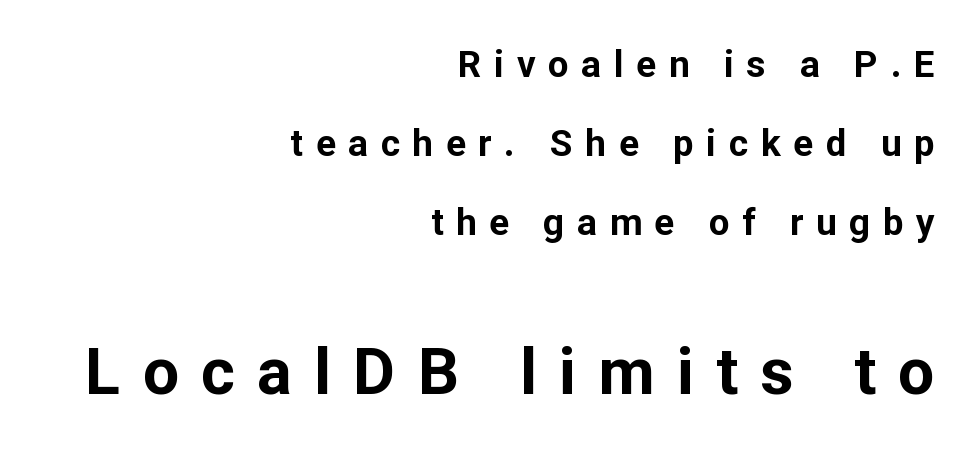
The image shows 65 px bold sans-serif type, upright; set right-aligned, loose line spacing (2.13x), unusually wide letter spacing (+0.34 em), not underlined; the second (bottom) block is 1.76x larger; low stroke contrast and a medium x-height.
